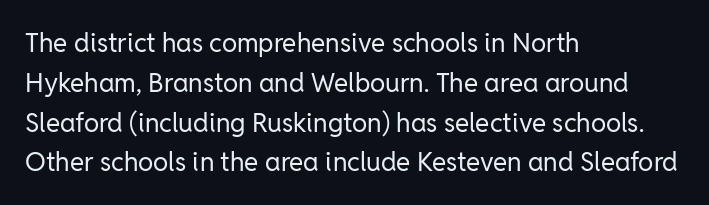
{"italic": "no", "bold": "no", "underline": "no", "align": "left", "line_spacing": "normal", "line_spacing_ratio": 1.53, "letter_spacing": "normal", "letter_spacing_em": 0.0, "glyph_px": 26}
